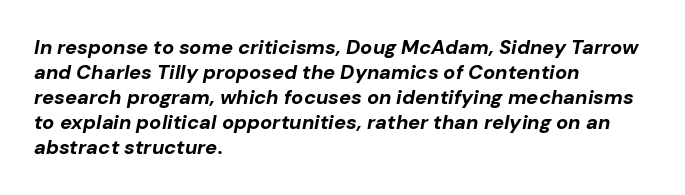
The whole block is typeset with a tilt. In terms of weight, the rendering is a true, heavy bold. Is the block centered? No — it sits flush against the left margin. Standard letterfit; no display-style spreading of the glyphs. Bare-footed words on every line.
